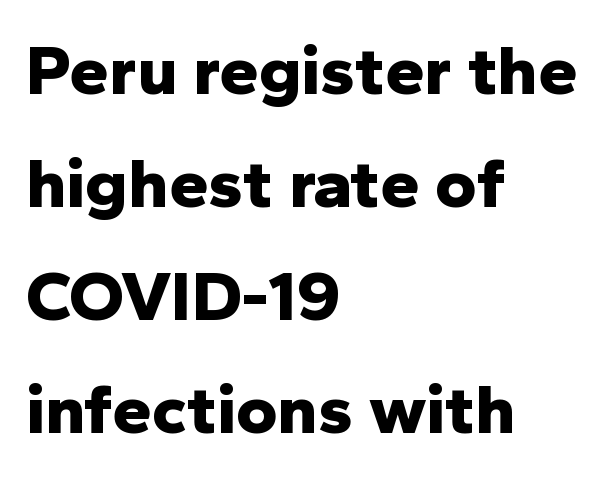
The image shows 71 px bold sans-serif type, upright; set left-aligned, normal line spacing (1.59x), normal letter spacing, not underlined; low stroke contrast and a medium x-height.
